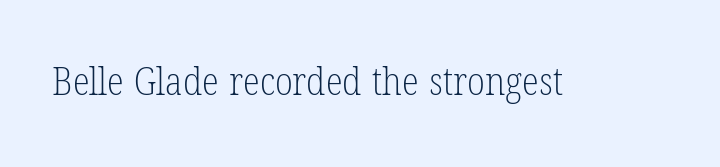
Q: Is the text bold? A: No.
Q: Is the text italic (slanted)? A: No, it is upright.
Q: Is the typeface a serif or a sans-serif typeface? A: Serif.
Q: Is the text underlined? A: No.
Q: Is the spacing between letters normal or unusually wide? A: Normal.
Q: Width (condensed, normal, or wide)? A: Condensed.
Q: Stroke contrast? A: Low.
Q: x-height? A: Medium.
Q: Monospaced? A: No.
